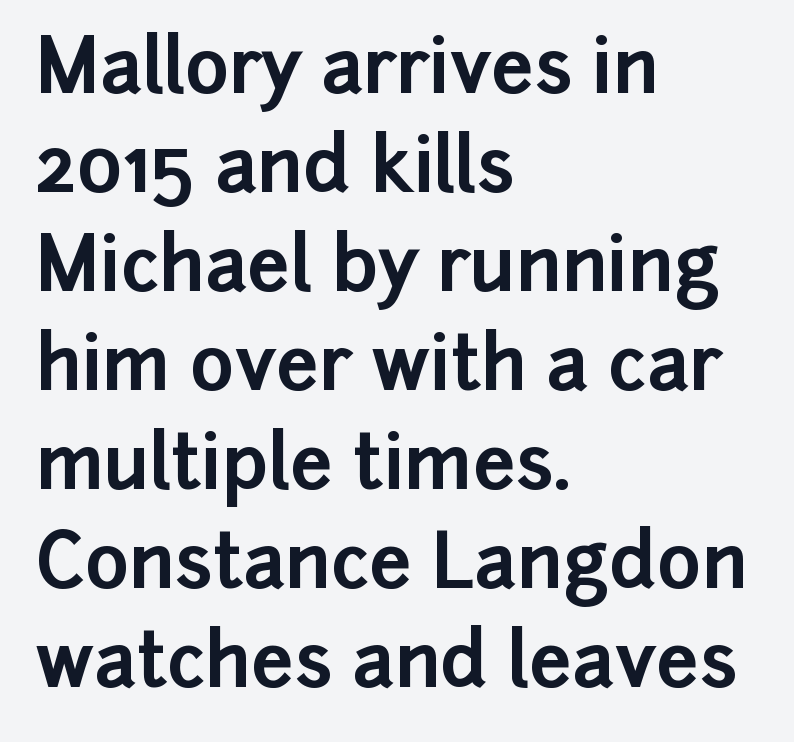
{"serif": "no", "italic": "no", "bold": "yes", "weight": "bold", "width": "normal", "stroke_contrast": "low", "x_height": "medium", "monospaced": "no", "underline": "no", "align": "left", "line_spacing": "normal", "line_spacing_ratio": 1.32, "letter_spacing": "normal", "letter_spacing_em": 0.0, "glyph_px": 75}
